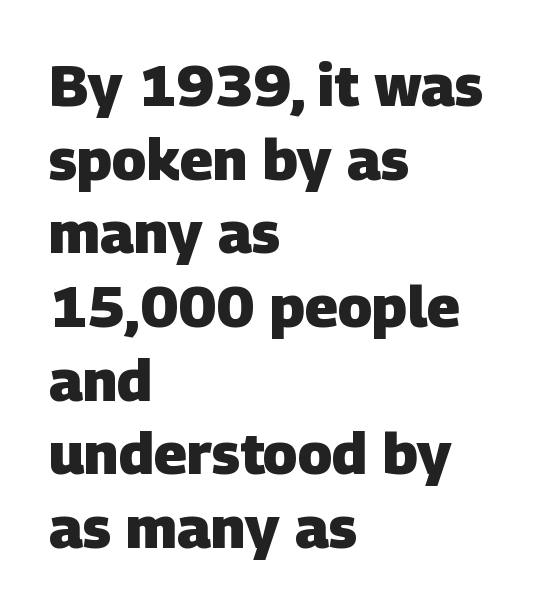
Q: Is the text bold? A: Yes.
Q: Is the typeface a serif or a sans-serif typeface? A: Sans-serif.
Q: Is the text underlined? A: No.
Q: How is the paragraph aligned? A: Left-aligned.
Q: Is the spacing between letters normal or unusually wide? A: Normal.
Q: Is the spacing between lines tight, normal or loose? A: Normal.
Q: Width (condensed, normal, or wide)? A: Normal.
Q: Stroke contrast? A: Low.
Q: x-height? A: Large.
Q: Monospaced? A: No.
